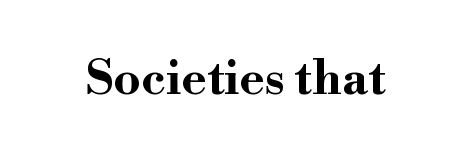
Q: Is the text bold? A: Yes.
Q: Is the text italic (slanted)? A: No, it is upright.
Q: Is the typeface a serif or a sans-serif typeface? A: Serif.
Q: Is the text underlined? A: No.
Q: Is the spacing between letters normal or unusually wide? A: Normal.
Q: Width (condensed, normal, or wide)? A: Wide.
Q: Stroke contrast? A: High.
Q: x-height? A: Small.
Q: Monospaced? A: No.
